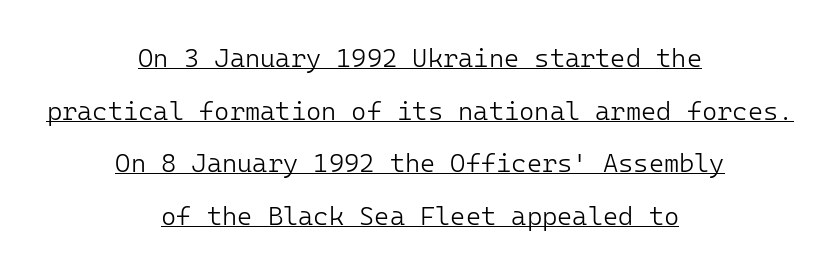
The lines are quadded center. This is not heavy type; no bold has been used. Loosely led — the rows are spread out. Short note: letters normally spaced. The letters stand straight up with perfectly vertical stems. The specimen includes a rule beneath the text block's lines.
